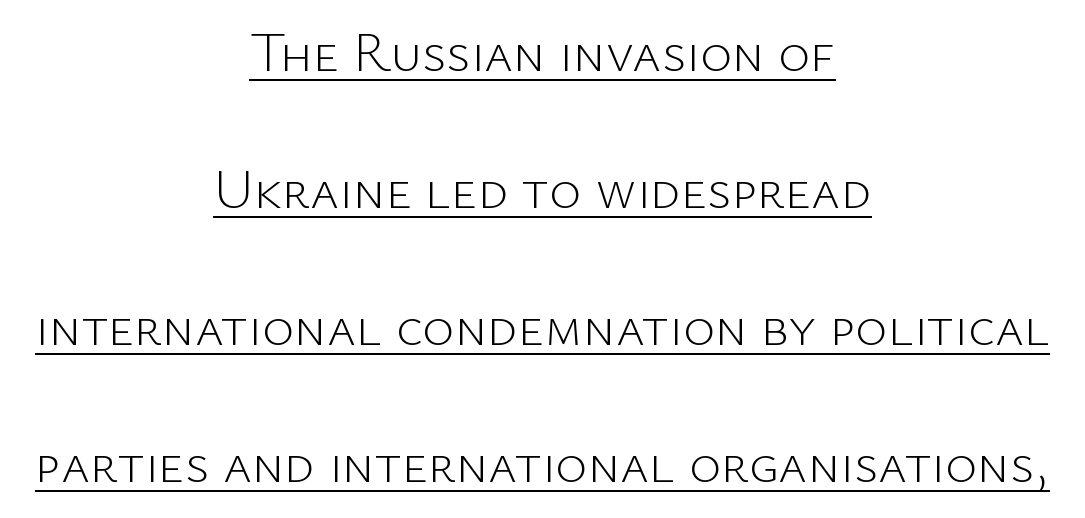
Q: Is the text bold? A: No.
Q: Is the text italic (slanted)? A: No, it is upright.
Q: Is the typeface a serif or a sans-serif typeface? A: Sans-serif.
Q: Is the text underlined? A: Yes.
Q: How is the paragraph aligned? A: Centered.
Q: Is the spacing between letters normal or unusually wide? A: Normal.
Q: Is the spacing between lines tight, normal or loose? A: Loose.
Q: Width (condensed, normal, or wide)? A: Normal.
Q: Stroke contrast? A: Low.
Q: x-height? A: Medium.
Q: Monospaced? A: No.
